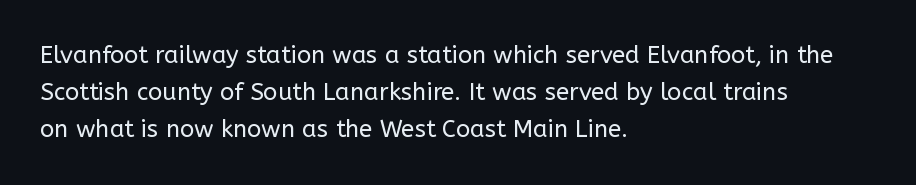
The image shows 24 px text type, upright; set left-aligned, normal line spacing (1.55x), normal letter spacing, not underlined.
